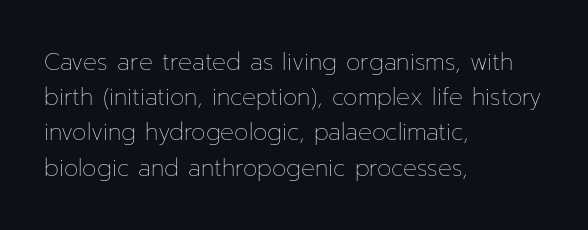
Q: Is the text bold? A: No.
Q: Is the text italic (slanted)? A: No, it is upright.
Q: Is the text underlined? A: No.
Q: How is the paragraph aligned? A: Left-aligned.
Q: Is the spacing between letters normal or unusually wide? A: Normal.
Q: Is the spacing between lines tight, normal or loose? A: Normal.
